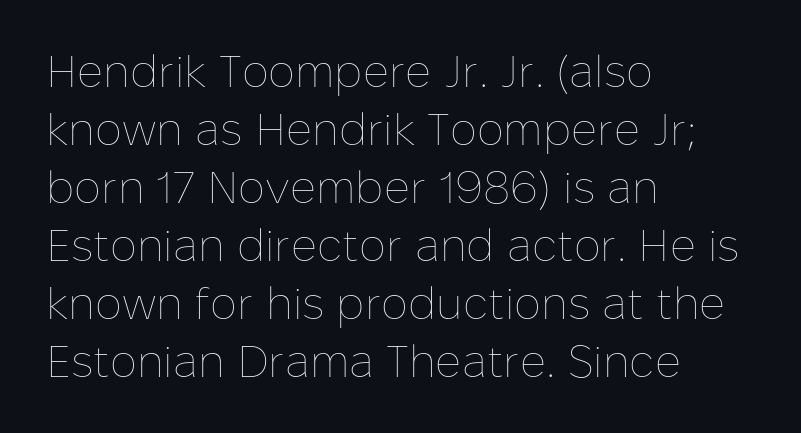
Q: Is the text bold? A: No.
Q: Is the text italic (slanted)? A: No, it is upright.
Q: Is the text underlined? A: No.
Q: How is the paragraph aligned? A: Left-aligned.
Q: Is the spacing between letters normal or unusually wide? A: Normal.
Q: Is the spacing between lines tight, normal or loose? A: Normal.
Q: Width (condensed, normal, or wide)? A: Normal.
Q: Stroke contrast? A: Low.
Q: x-height? A: Medium.
Q: Monospaced? A: No.
